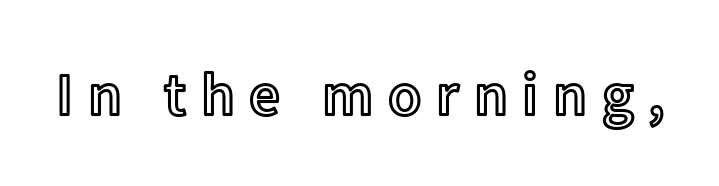
The face used here is proportionally spaced, like ordinary book or web type. Quick note: not italic, upright. The line texture is sparse and dotted thanks to wide tracking. Lines of text with bare space underneath.
